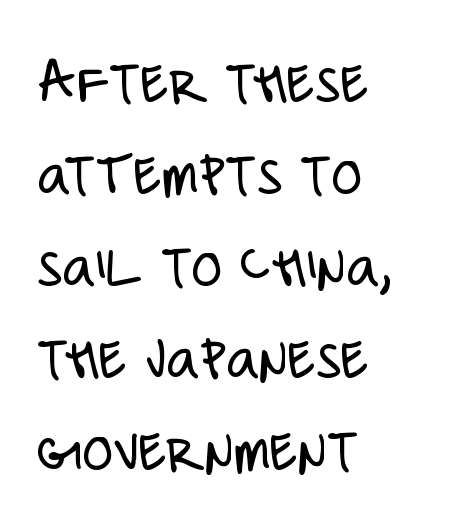
Q: Is the text bold? A: No.
Q: Is the text italic (slanted)? A: No, it is upright.
Q: Is the typeface a serif or a sans-serif typeface? A: Sans-serif.
Q: Is the text underlined? A: No.
Q: How is the paragraph aligned? A: Left-aligned.
Q: Is the spacing between letters normal or unusually wide? A: Normal.
Q: Is the spacing between lines tight, normal or loose? A: Normal.
Q: Width (condensed, normal, or wide)? A: Condensed.
Q: Stroke contrast? A: Low.
Q: x-height? A: Large.
Q: Monospaced? A: No.
